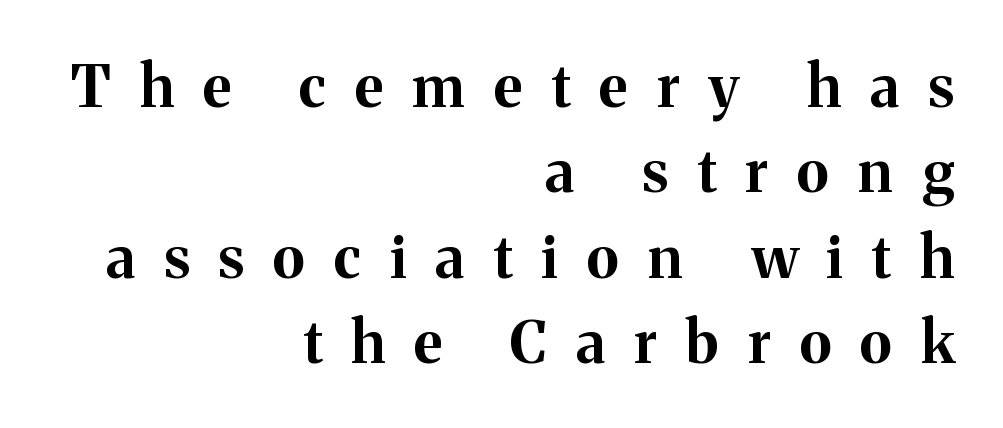
This sample has the flowing, uneven cadence of proportional lettering. Unlike a clean sans, this face finishes its strokes with serifs. Words float on clear page, feet unadorned. Here the glyphs are tracked loosely, breaking word shapes into spaced letters. These lines are set flush right with a ragged left edge. The space between consecutive lines is moderate.
